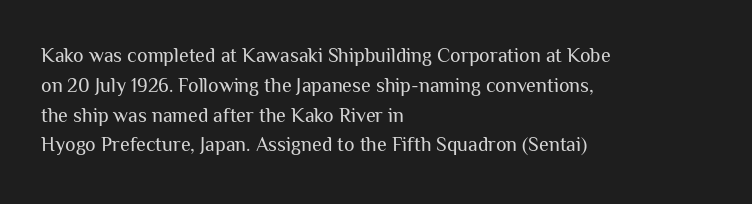
Q: Is the text bold? A: No.
Q: Is the text italic (slanted)? A: No, it is upright.
Q: Is the text underlined? A: No.
Q: How is the paragraph aligned? A: Left-aligned.
Q: Is the spacing between letters normal or unusually wide? A: Normal.
Q: Is the spacing between lines tight, normal or loose? A: Normal.
